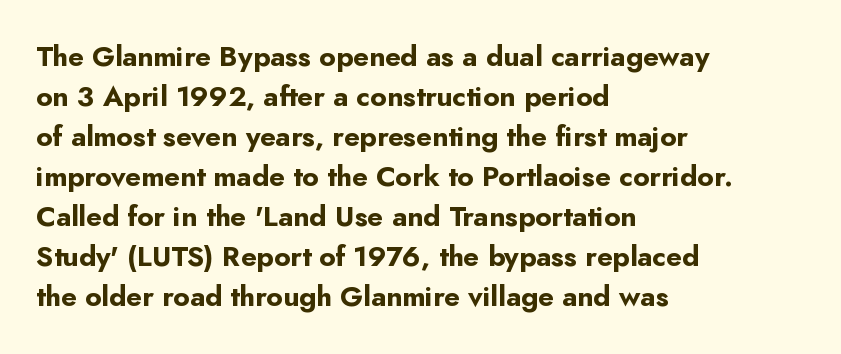
Nope, no serifs anywhere on these letters. Compared with typical body copy, the letter spacing here is the same. Do the characters align in a grid? No, the font is proportional. Layout note: lines flush left. Plain, unruled lines of type. The line-height multiplier appears to be the usual default.
